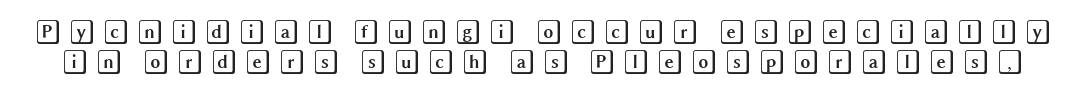
Each row of text sits above clean, open space. This is roman type, the default non-slanted kind. Here the glyphs are tracked loosely, breaking word shapes into spaced letters.
